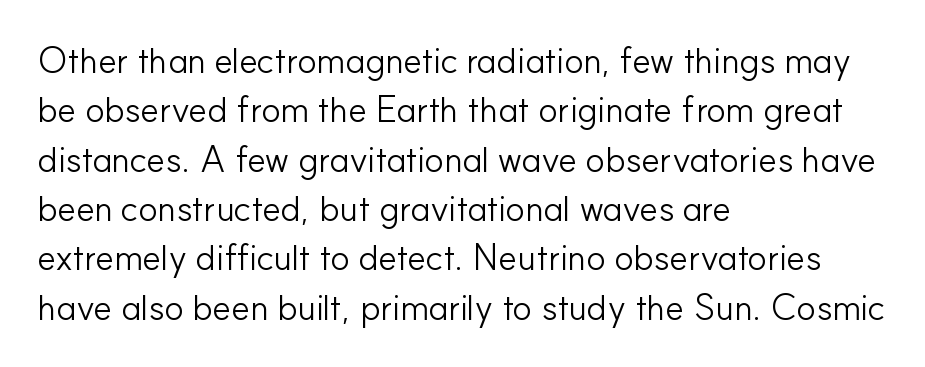
Q: Is the text bold? A: No.
Q: Is the text italic (slanted)? A: No, it is upright.
Q: Is the typeface a serif or a sans-serif typeface? A: Sans-serif.
Q: Is the text underlined? A: No.
Q: How is the paragraph aligned? A: Left-aligned.
Q: Is the spacing between letters normal or unusually wide? A: Normal.
Q: Is the spacing between lines tight, normal or loose? A: Normal.
Q: Width (condensed, normal, or wide)? A: Normal.
Q: Stroke contrast? A: Low.
Q: x-height? A: Small.
Q: Monospaced? A: No.
